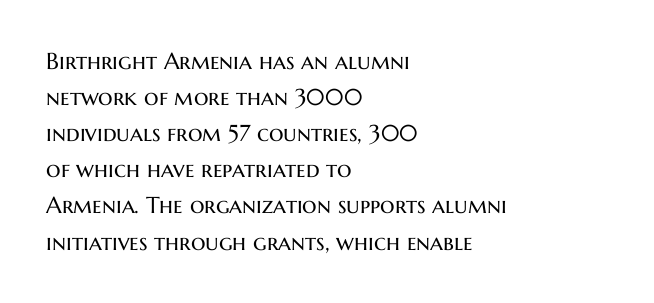
{"italic": "no", "bold": "no", "underline": "no", "align": "left", "line_spacing": "normal", "line_spacing_ratio": 1.57, "letter_spacing": "normal", "letter_spacing_em": 0.0, "glyph_px": 23}
